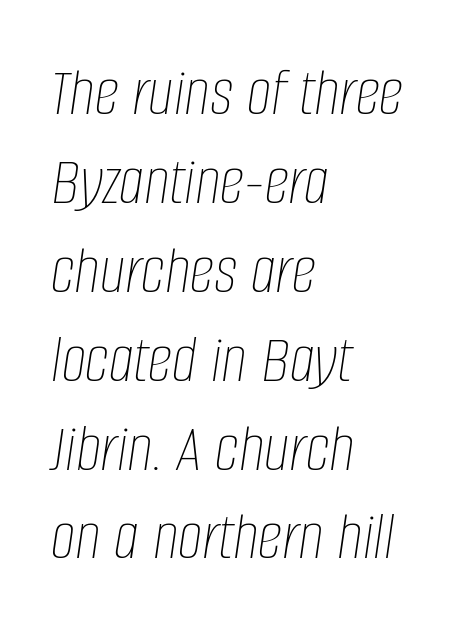
{"italic": "yes", "lean": "right", "slant_degrees": 8, "bold": "no", "weight": "thin", "width": "condensed", "stroke_contrast": "low", "x_height": "large", "monospaced": "no", "underline": "no", "align": "left", "line_spacing": "normal", "line_spacing_ratio": 1.27, "letter_spacing": "normal", "letter_spacing_em": 0.0, "glyph_px": 70}
